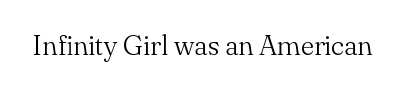
{"serif": "yes", "italic": "no", "bold": "no", "weight": "light", "width": "normal", "stroke_contrast": "medium", "x_height": "small", "monospaced": "no", "underline": "no", "letter_spacing": "normal", "letter_spacing_em": 0.0, "glyph_px": 28}
